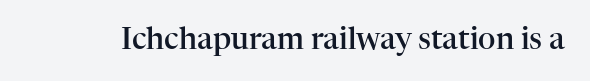
{"serif": "yes", "italic": "no", "bold": "semi", "weight": "semibold", "width": "normal", "stroke_contrast": "high", "x_height": "medium", "monospaced": "no", "underline": "no", "letter_spacing": "normal", "letter_spacing_em": 0.0, "glyph_px": 30}
